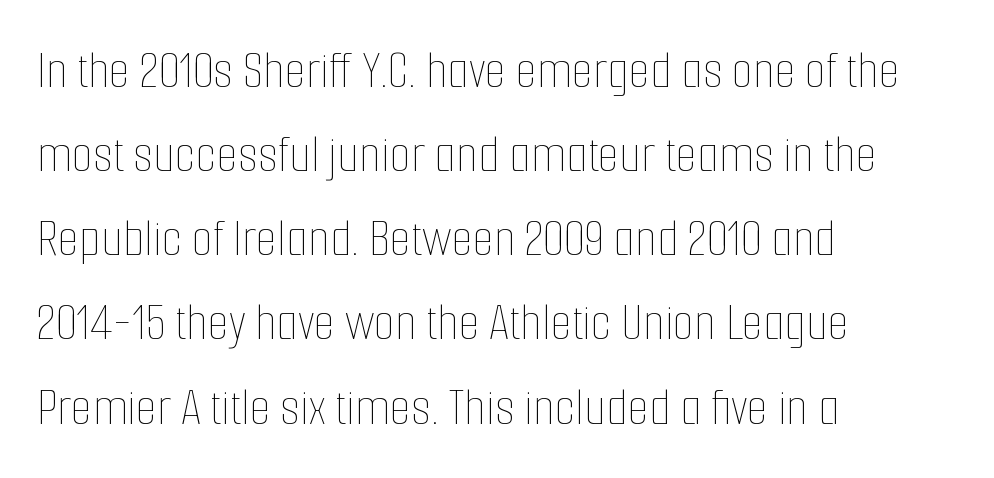
You could not count columns in this text — the font is proportionally spaced. Line beginnings align vertically; line endings do not. Each new line begins a customary step beneath the previous one. Is this a heavy cut? Hardly; it is regular or lighter. The type is set solid horizontally, with unmodified tracking. Type without underlining.
